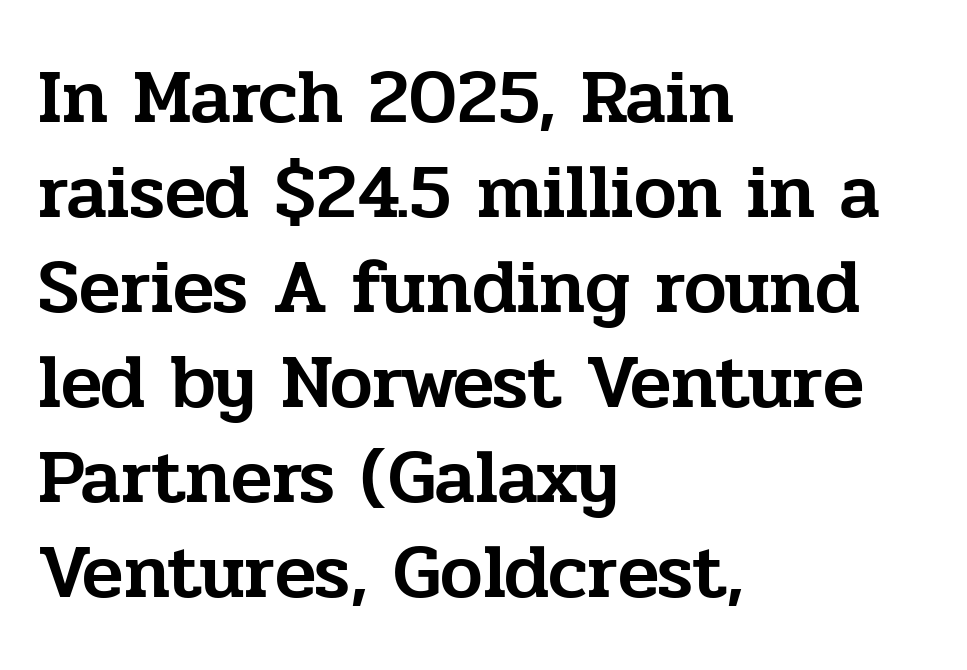
Q: Is the text italic (slanted)? A: No, it is upright.
Q: Is the typeface a serif or a sans-serif typeface? A: Serif.
Q: Is the text underlined? A: No.
Q: How is the paragraph aligned? A: Left-aligned.
Q: Is the spacing between letters normal or unusually wide? A: Normal.
Q: Is the spacing between lines tight, normal or loose? A: Normal.
Q: Width (condensed, normal, or wide)? A: Normal.
Q: Stroke contrast? A: Low.
Q: x-height? A: Medium.
Q: Monospaced? A: No.
